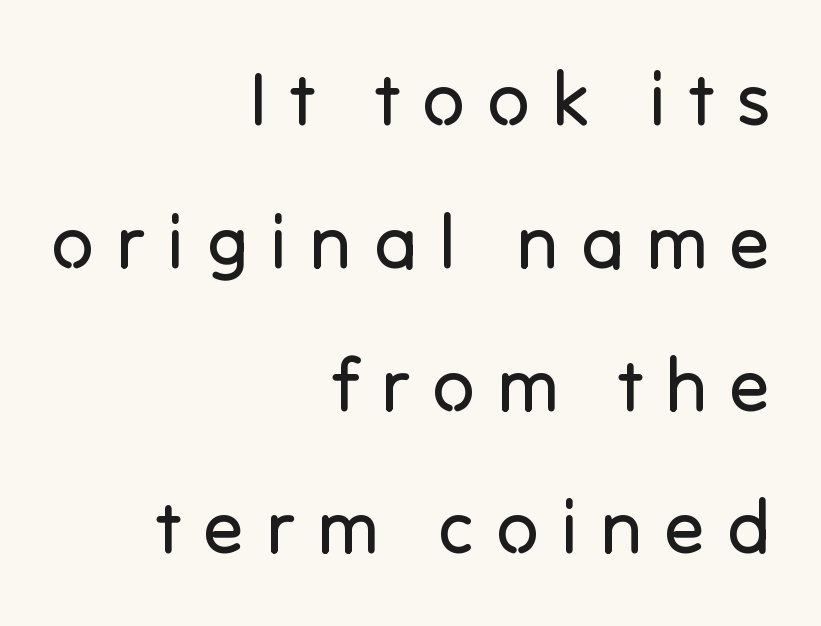
{"serif": "no", "italic": "no", "bold": "no", "weight": "regular", "width": "normal", "stroke_contrast": "low", "x_height": "medium", "monospaced": "no", "underline": "no", "align": "right", "line_spacing": "loose", "line_spacing_ratio": 1.93, "letter_spacing": "wide", "letter_spacing_em": 0.3, "glyph_px": 74}
